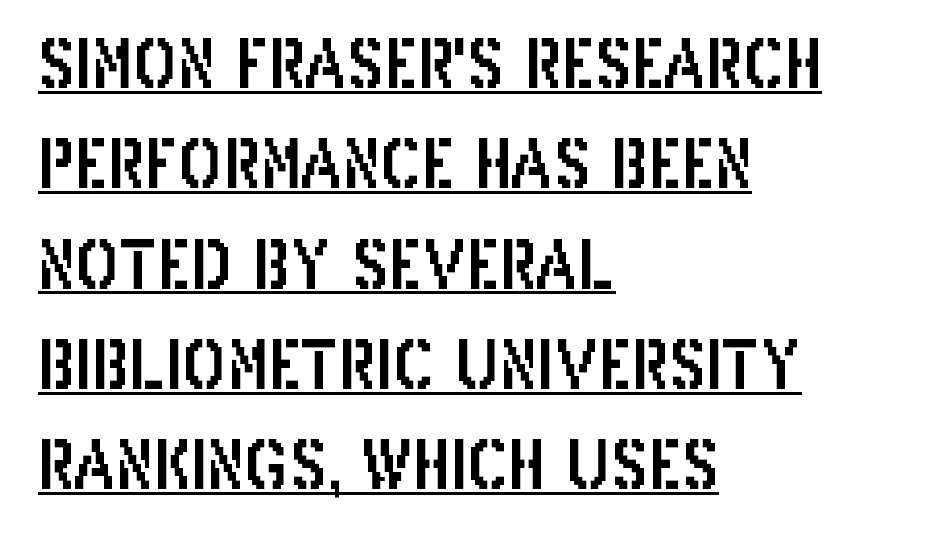
The image shows 66 px condensed sans-serif type, upright; set left-aligned, normal line spacing (1.52x), normal letter spacing, underlined; low stroke contrast and a large x-height.
